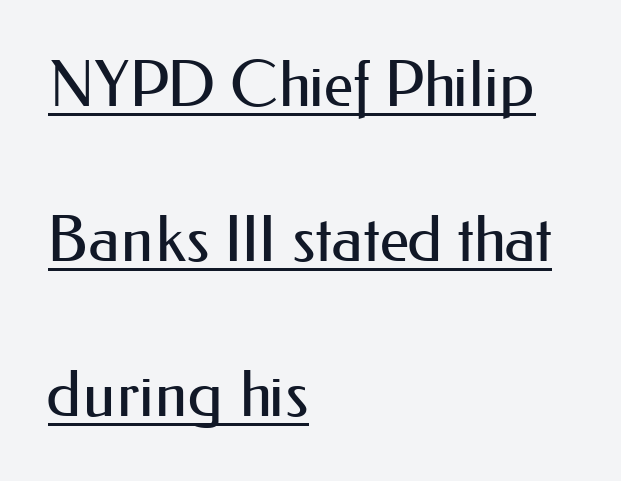
Q: Is the text bold? A: No.
Q: Is the text italic (slanted)? A: No, it is upright.
Q: Is the typeface a serif or a sans-serif typeface? A: Sans-serif.
Q: Is the text underlined? A: Yes.
Q: How is the paragraph aligned? A: Left-aligned.
Q: Is the spacing between letters normal or unusually wide? A: Normal.
Q: Is the spacing between lines tight, normal or loose? A: Loose.
Q: Width (condensed, normal, or wide)? A: Normal.
Q: Stroke contrast? A: Medium.
Q: x-height? A: Small.
Q: Monospaced? A: No.
